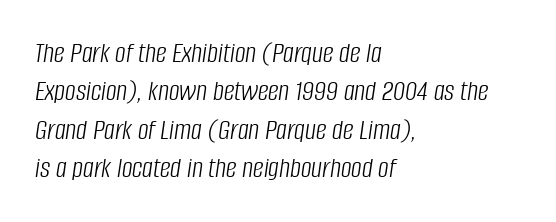
The image shows 30 px light, condensed type, italic (leaning right); set left-aligned, normal line spacing (1.28x), normal letter spacing, not underlined; low stroke contrast and a large x-height.
